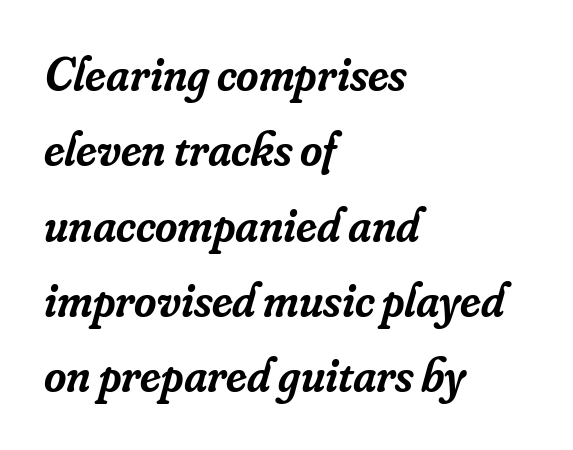
A typesetter would call this proportional, since set widths differ per character. Each letter's strokes conclude with small projecting serifs. The glyphs are unaccompanied by any horizontal stroke below them. Rendered with sloped, italic letterforms. The sample has been set in demibold, a notch under bold. Does extra space separate the letters? No, they use regular spacing.
